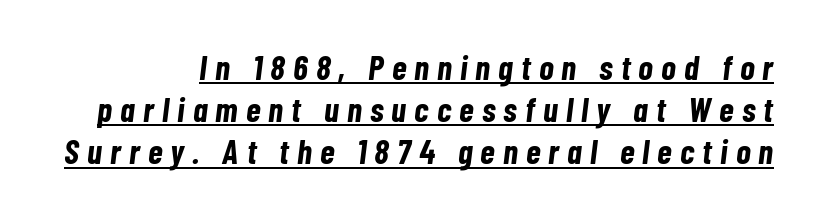
Inter-character spacing is expanded well beyond the font's built-in metrics. Emphasis by weight is at full strength: bold. The letters are slanted; this is an italic face. Varying glyph widths throughout — classic text-font behaviour. Caption: lettering with a line underneath.
